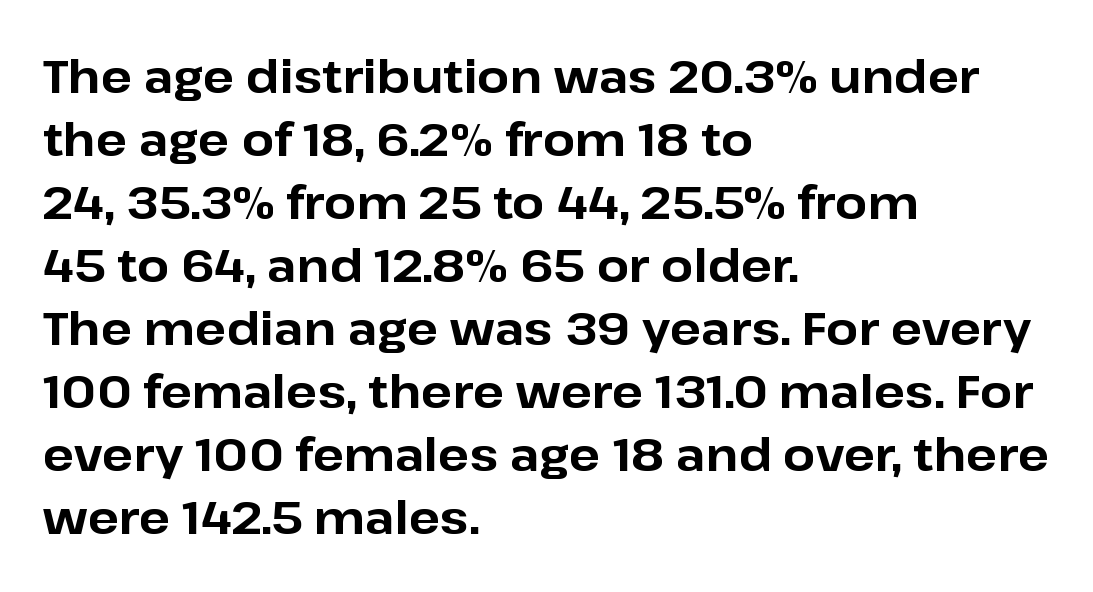
{"serif": "no", "italic": "no", "bold": "yes", "weight": "bold", "width": "normal", "stroke_contrast": "low", "x_height": "medium", "monospaced": "no", "underline": "no", "align": "left", "line_spacing": "normal", "line_spacing_ratio": 1.37, "letter_spacing": "normal", "letter_spacing_em": 0.0, "glyph_px": 46}
